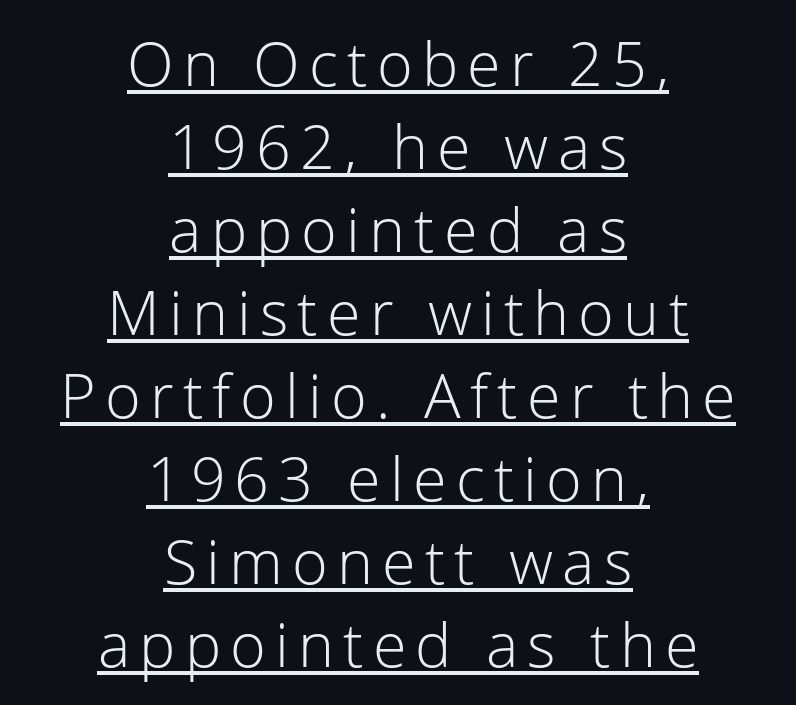
The image shows 61 px light sans-serif type, upright; set centered, normal line spacing (1.36x), underlined; low stroke contrast and a medium x-height.
